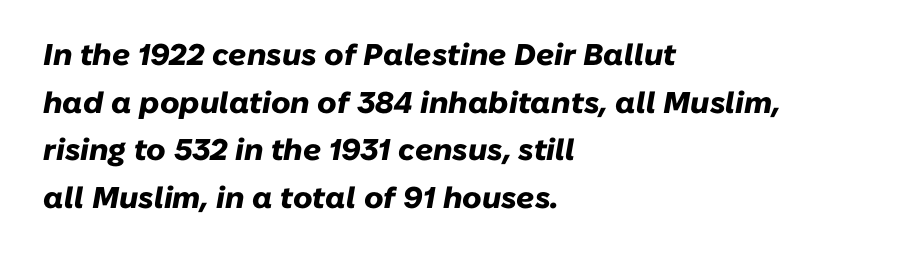
Vertically, the passage feels balanced, rows spaced as you'd expect. A typesetter would call this proportional, since set widths differ per character. Honestly, the letter spacing is just normal — you wouldn't notice it. The rendering anchors every line to the left-hand side. A bare baseline throughout the passage.
